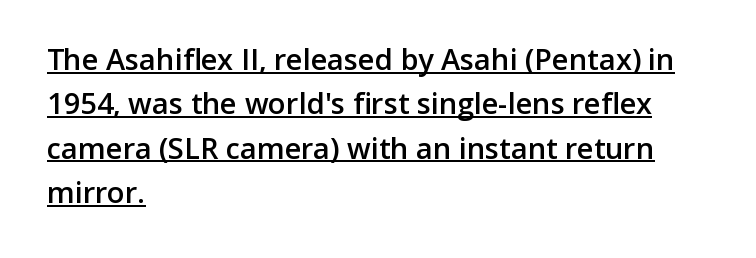
Semibold letterforms, between regular and bold. Regarding serifs, this sample does without them. Underlined type. Short and long lines alike share a common starting point at left.
